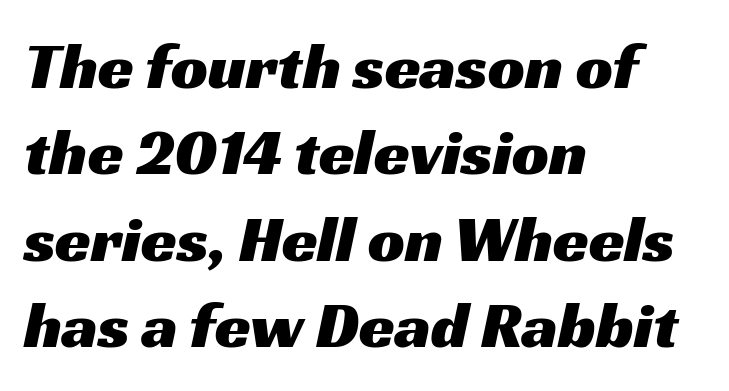
The image shows 65 px wide sans-serif type; set left-aligned, normal line spacing (1.33x), normal letter spacing, not underlined; medium stroke contrast and a medium x-height.
